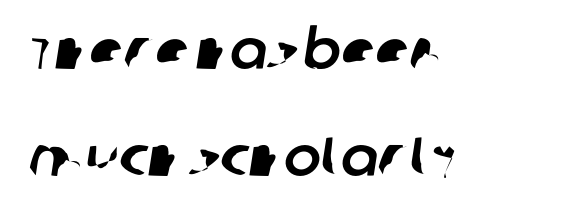
The image shows 55 px sans-serif type; set left-aligned, loose line spacing (1.95x), normal letter spacing, not underlined; low stroke contrast and a large x-height.
